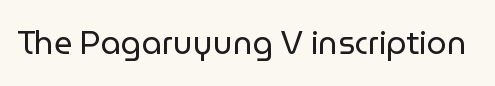
{"serif": "no", "italic": "no", "bold": "no", "weight": "regular", "width": "normal", "stroke_contrast": "low", "x_height": "medium", "monospaced": "no", "underline": "no", "letter_spacing": "normal", "letter_spacing_em": 0.0, "glyph_px": 32}
